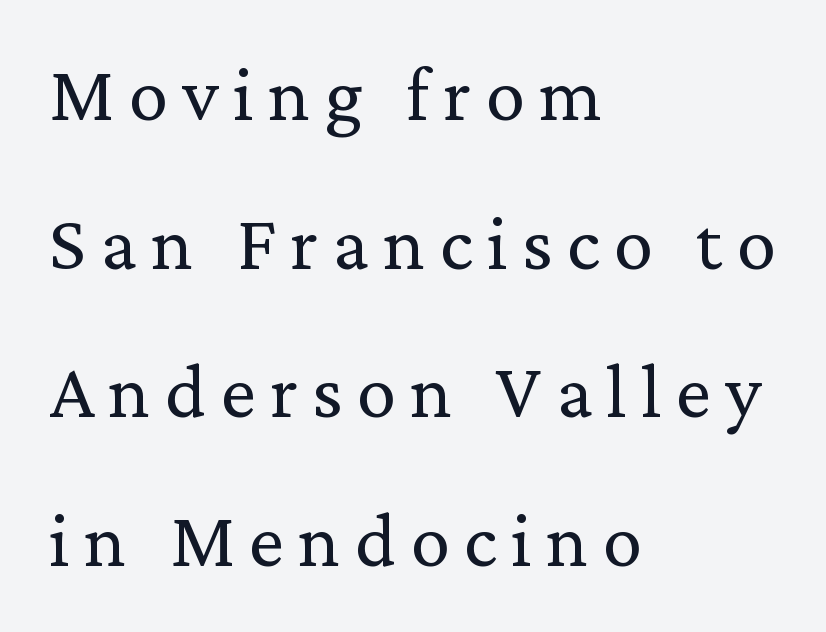
Q: Is the text bold? A: No.
Q: Is the text italic (slanted)? A: No, it is upright.
Q: Is the typeface a serif or a sans-serif typeface? A: Serif.
Q: Is the text underlined? A: No.
Q: How is the paragraph aligned? A: Left-aligned.
Q: Width (condensed, normal, or wide)? A: Normal.
Q: Stroke contrast? A: Low.
Q: x-height? A: Medium.
Q: Monospaced? A: No.
